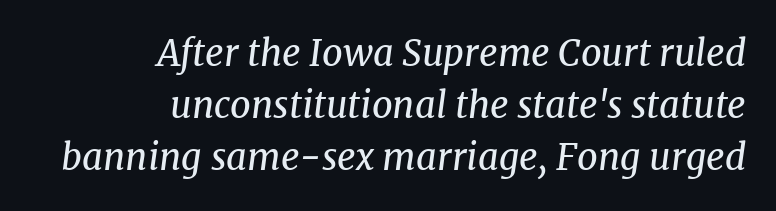
Q: Is the text bold? A: No.
Q: Is the text italic (slanted)? A: Yes, it leans right by about 8 degrees.
Q: Is the typeface a serif or a sans-serif typeface? A: Serif.
Q: Is the text underlined? A: No.
Q: How is the paragraph aligned? A: Right-aligned.
Q: Is the spacing between letters normal or unusually wide? A: Normal.
Q: Is the spacing between lines tight, normal or loose? A: Normal.
Q: Width (condensed, normal, or wide)? A: Normal.
Q: Stroke contrast? A: Medium.
Q: x-height? A: Medium.
Q: Monospaced? A: No.
